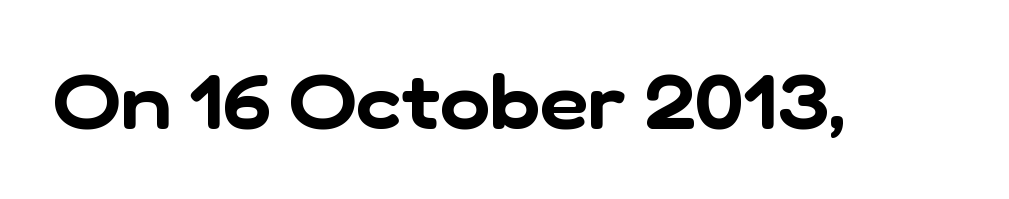
{"serif": "no", "width": "normal", "stroke_contrast": "low", "x_height": "medium", "monospaced": "no", "underline": "no", "letter_spacing": "normal", "letter_spacing_em": 0.0, "glyph_px": 76}
